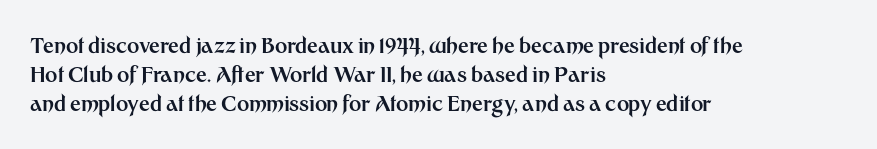
The lines are quadded left. These lines keep a tight, regular rhythm from letter to letter. The gap between lines stays unmarked. It's the straight-up-and-down kind of type. The rendering uses a moderate line-height, typical for paragraphs. Pretty heavy lettering here — definitely bold.
